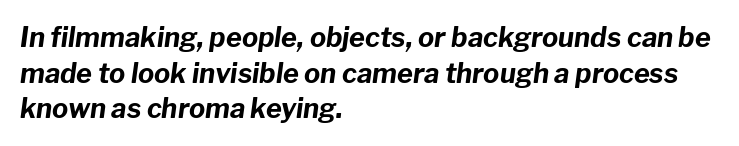
{"italic": "yes", "lean": "right", "slant_degrees": 8, "bold": "yes", "underline": "no", "align": "left", "line_spacing": "normal", "line_spacing_ratio": 1.32, "letter_spacing": "normal", "letter_spacing_em": 0.0, "glyph_px": 27}
